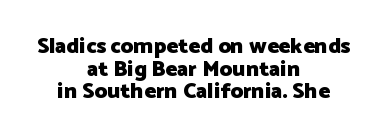
The image shows 22 px bold type, upright; set centered, tight line spacing (1.03x), normal letter spacing, not underlined.
